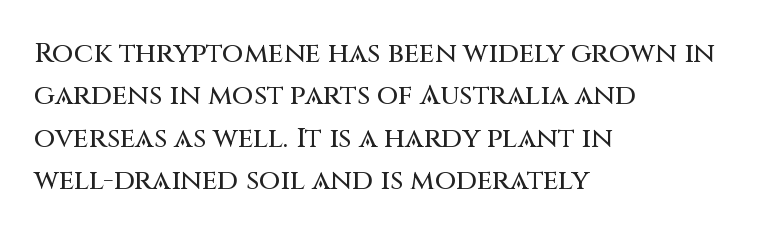
Q: Is the text italic (slanted)? A: No, it is upright.
Q: Is the typeface a serif or a sans-serif typeface? A: Sans-serif.
Q: Is the text underlined? A: No.
Q: How is the paragraph aligned? A: Left-aligned.
Q: Is the spacing between letters normal or unusually wide? A: Normal.
Q: Is the spacing between lines tight, normal or loose? A: Normal.
Q: Width (condensed, normal, or wide)? A: Normal.
Q: Stroke contrast? A: Medium.
Q: x-height? A: Large.
Q: Monospaced? A: No.
